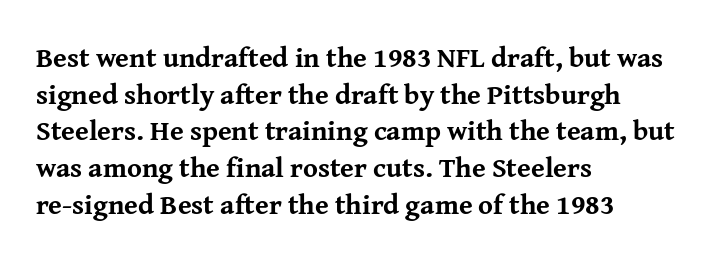
Q: Is the text bold? A: Yes.
Q: Is the text italic (slanted)? A: No, it is upright.
Q: Is the typeface a serif or a sans-serif typeface? A: Serif.
Q: Is the text underlined? A: No.
Q: How is the paragraph aligned? A: Left-aligned.
Q: Is the spacing between letters normal or unusually wide? A: Normal.
Q: Is the spacing between lines tight, normal or loose? A: Normal.
Q: Width (condensed, normal, or wide)? A: Normal.
Q: Stroke contrast? A: Medium.
Q: x-height? A: Medium.
Q: Monospaced? A: No.
